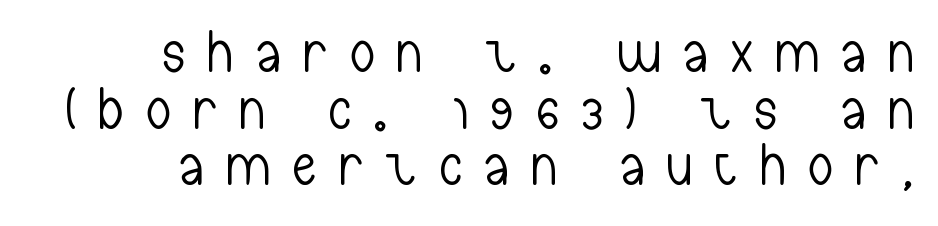
{"serif": "no", "italic": "no", "bold": "no", "weight": "light", "width": "condensed", "stroke_contrast": "low", "x_height": "medium", "monospaced": "no", "underline": "no", "align": "right", "line_spacing": "tight", "line_spacing_ratio": 0.96, "letter_spacing": "wide", "letter_spacing_em": 0.4, "glyph_px": 59}
